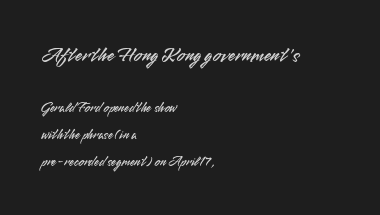
Which chunk is bigger? The first one — the top block dwarfs the bottom. The face used here is rendered with its standard letterfit. Regarding leading, the lines here are spaced well apart. This rendering features lettering with no underline. Is the block centered? No — it sits flush against the left margin.
